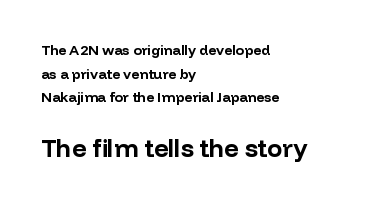
{"italic": "no", "bold": "yes", "underline": "no", "align": "left", "line_spacing": "normal", "line_spacing_ratio": 1.68, "letter_spacing": "normal", "letter_spacing_em": 0.0, "larger_block": "second", "size_ratio": 1.79, "glyph_px": 25}
